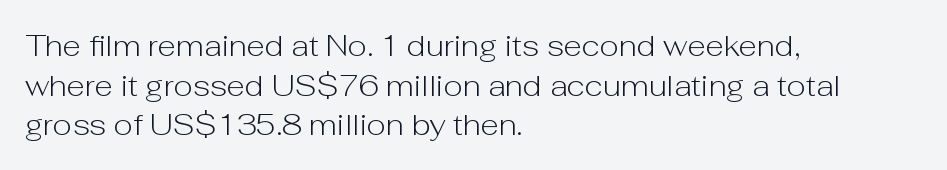
The rendering anchors every line to the left-hand side. The rendering uses natural spacing where letterforms have individual widths. These lines sit exactly where default settings would place them. Type without underlining. Look at the bottom of the vertical strokes: they stop flat, with no serifs. Short note: letters normally spaced.
